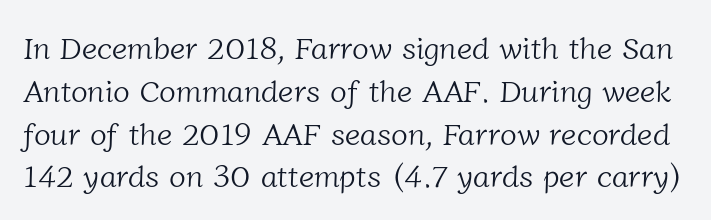
The image shows 31 px light serif type; set normal line spacing (1.38x), normal letter spacing, not underlined; low stroke contrast and a medium x-height.
